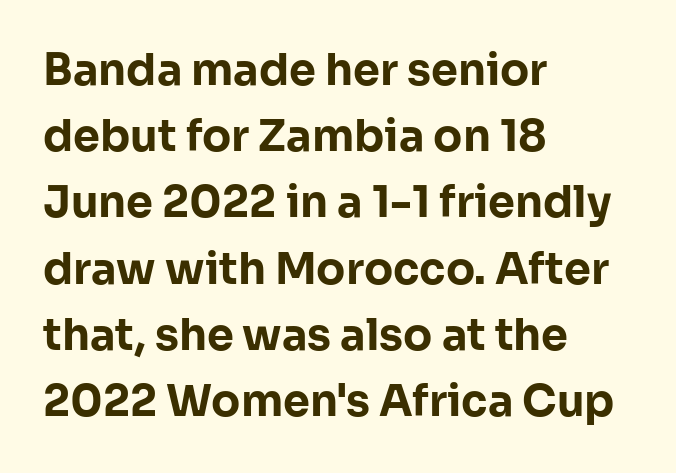
Q: Is the text bold? A: Yes.
Q: Is the text italic (slanted)? A: No, it is upright.
Q: Is the typeface a serif or a sans-serif typeface? A: Sans-serif.
Q: Is the text underlined? A: No.
Q: How is the paragraph aligned? A: Left-aligned.
Q: Is the spacing between letters normal or unusually wide? A: Normal.
Q: Is the spacing between lines tight, normal or loose? A: Normal.
Q: Width (condensed, normal, or wide)? A: Normal.
Q: Stroke contrast? A: Low.
Q: x-height? A: Medium.
Q: Monospaced? A: No.
